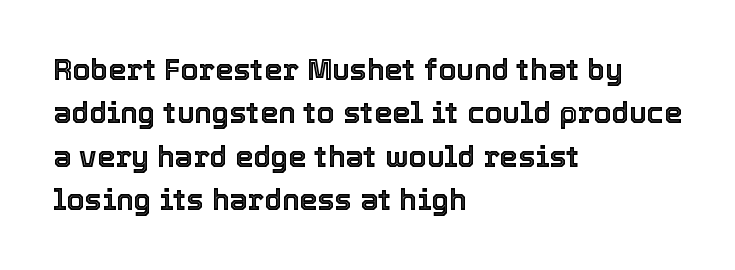
The image shows 29 px text type, upright; set left-aligned, normal line spacing (1.5x), normal letter spacing, not underlined; a medium x-height.
